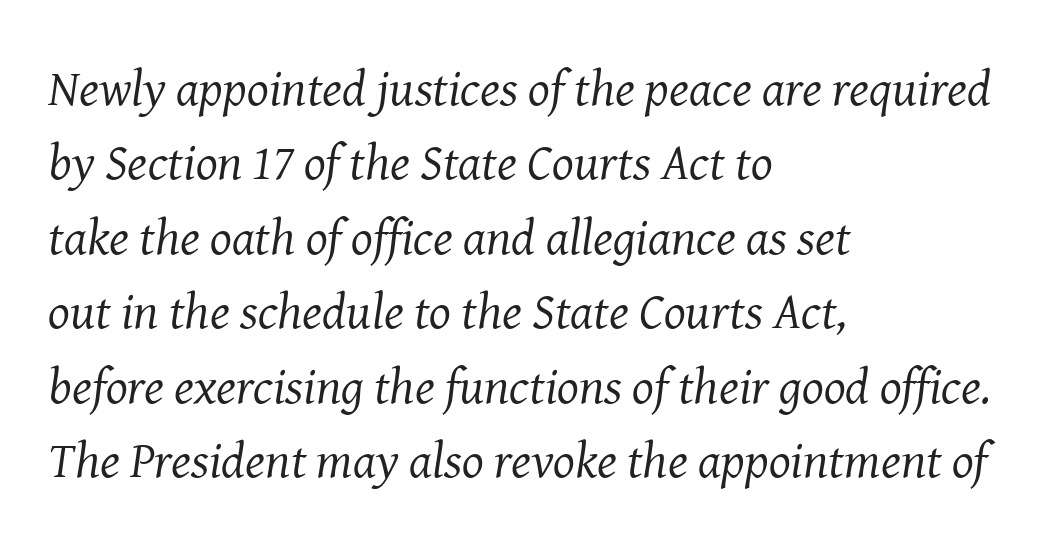
The image shows 51 px regular-weight serif type, italic (leaning right); set left-aligned, normal line spacing (1.46x), normal letter spacing, not underlined; medium stroke contrast and a medium x-height.
